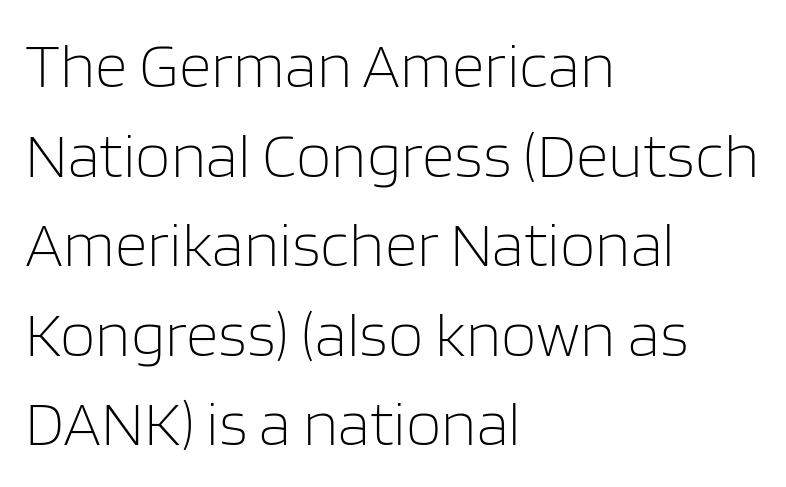
The image shows 64 px light sans-serif type, upright; set left-aligned, normal line spacing (1.4x), normal letter spacing, not underlined; low stroke contrast and a large x-height.
